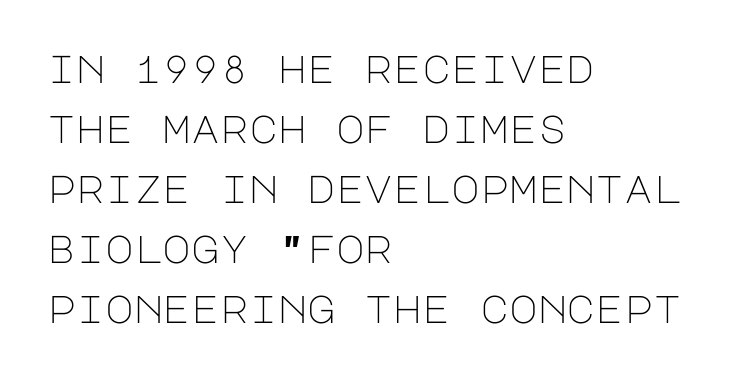
Q: Is the text bold? A: No.
Q: Is the text italic (slanted)? A: No, it is upright.
Q: Is the typeface a serif or a sans-serif typeface? A: Sans-serif.
Q: Is the text underlined? A: No.
Q: How is the paragraph aligned? A: Left-aligned.
Q: Is the spacing between letters normal or unusually wide? A: Normal.
Q: Is the spacing between lines tight, normal or loose? A: Normal.
Q: Width (condensed, normal, or wide)? A: Normal.
Q: Stroke contrast? A: Low.
Q: x-height? A: Large.
